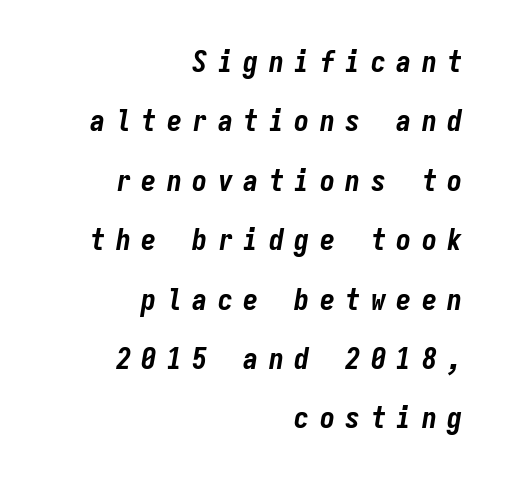
The strokes are fattened all the way to bold. The text carries the slant typical of an italic or oblique font. A flush-right, rag-left setting is used for this passage. Rule under the text: the space is simply empty. The rendering uses typewriter-style spacing with identical character cells. Interline gaps are noticeably wide in this sample.
